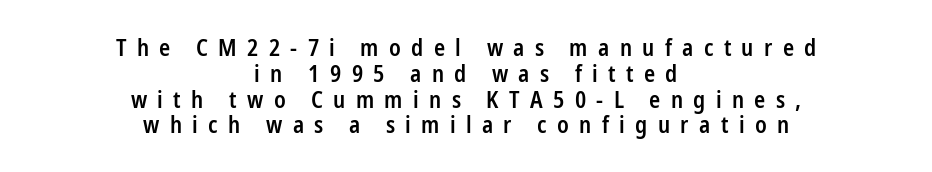
Q: Is the text bold? A: Semi-bold.
Q: Is the text italic (slanted)? A: No, it is upright.
Q: Is the text underlined? A: No.
Q: How is the paragraph aligned? A: Centered.
Q: Is the spacing between letters normal or unusually wide? A: Unusually wide.
Q: Is the spacing between lines tight, normal or loose? A: Tight.
